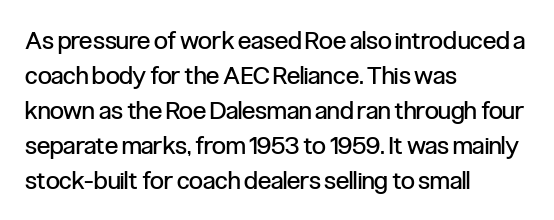
Nobody drew a line under any word here. The passage is arranged the way most books set body copy — flush left. Is the stroke heavy? The answer is a plain regular-or-lighter. Nobody touched the tracking dial on this one. A roman cut, with each character standing at attention. The space between consecutive lines is moderate.
